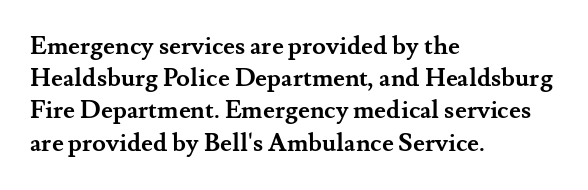
Q: Is the text bold? A: Yes.
Q: Is the text italic (slanted)? A: No, it is upright.
Q: Is the text underlined? A: No.
Q: How is the paragraph aligned? A: Left-aligned.
Q: Is the spacing between letters normal or unusually wide? A: Normal.
Q: Is the spacing between lines tight, normal or loose? A: Normal.
